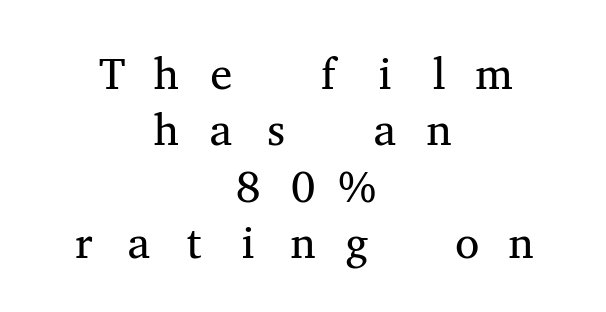
Each letter, wide or thin by design, is forced into the same width here. The paragraph has two soft edges and a firm central axis. Leading: standard. Is the stroke heavy? The answer is a plain regular-or-lighter. Each letter's strokes conclude with small projecting serifs. Honestly, there is no underline to notice here at all.
